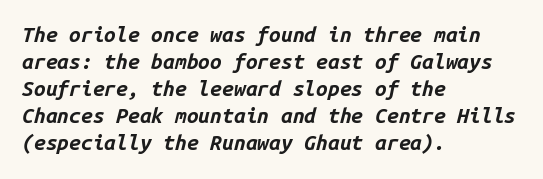
{"italic": "yes", "lean": "right", "slant_degrees": 14, "bold": "yes", "underline": "no", "align": "left", "line_spacing": "normal", "line_spacing_ratio": 1.29, "letter_spacing": "normal", "letter_spacing_em": 0.0, "glyph_px": 21}
